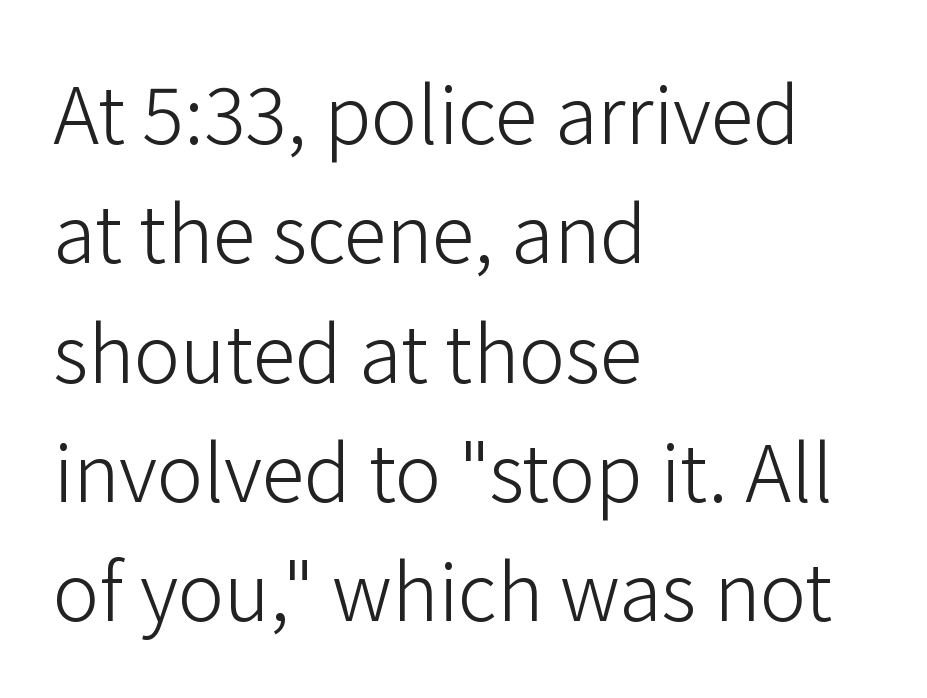
The image shows 78 px light sans-serif type, upright; set left-aligned, normal line spacing (1.53x), normal letter spacing, not underlined; low stroke contrast and a medium x-height.
